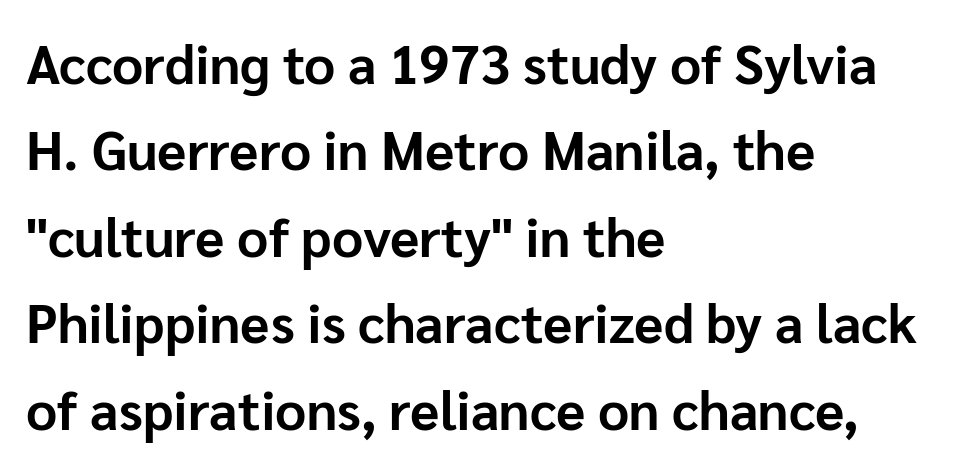
The image shows 54 px bold sans-serif type, upright; set left-aligned, normal line spacing (1.6x), normal letter spacing, not underlined; low stroke contrast and a medium x-height.
